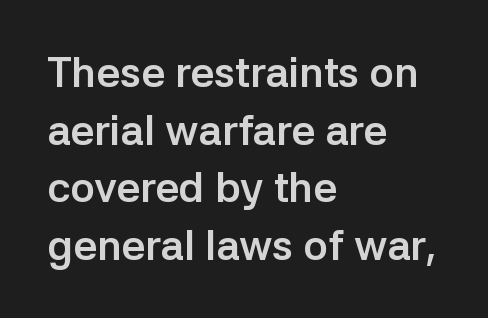
{"serif": "no", "italic": "no", "bold": "yes", "weight": "semibold", "width": "normal", "stroke_contrast": "low", "x_height": "medium", "monospaced": "no", "underline": "no", "align": "left", "line_spacing": "normal", "line_spacing_ratio": 1.37, "letter_spacing": "normal", "letter_spacing_em": 0.0, "glyph_px": 42}
